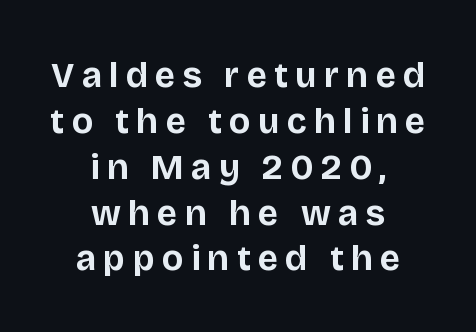
Summary of vertical rhythm: regular, with standard interline spacing. Proportional: the letters do not fall into vertical columns. The characters look thick and weighty, a clear bold. Upright lettering throughout.
